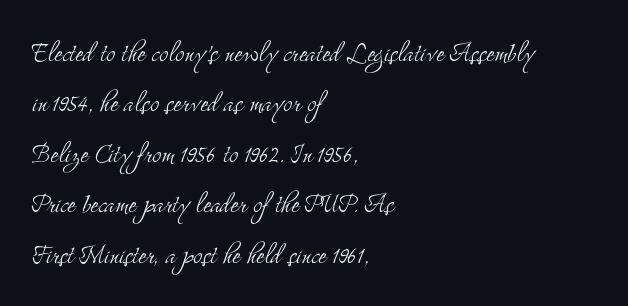
This sample has the flowing, uneven cadence of proportional lettering. Short note: letters normally spaced. The text block is weighted toward the left margin, trailing off unevenly rightward.
